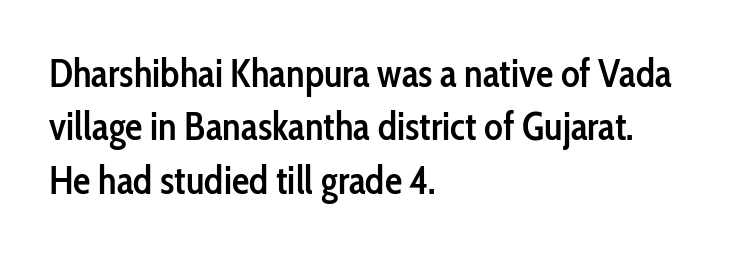
Q: Is the text bold? A: Semi-bold.
Q: Is the text italic (slanted)? A: No, it is upright.
Q: Is the typeface a serif or a sans-serif typeface? A: Sans-serif.
Q: Is the text underlined? A: No.
Q: How is the paragraph aligned? A: Left-aligned.
Q: Is the spacing between letters normal or unusually wide? A: Normal.
Q: Is the spacing between lines tight, normal or loose? A: Normal.
Q: Width (condensed, normal, or wide)? A: Condensed.
Q: Stroke contrast? A: Low.
Q: x-height? A: Medium.
Q: Monospaced? A: No.
